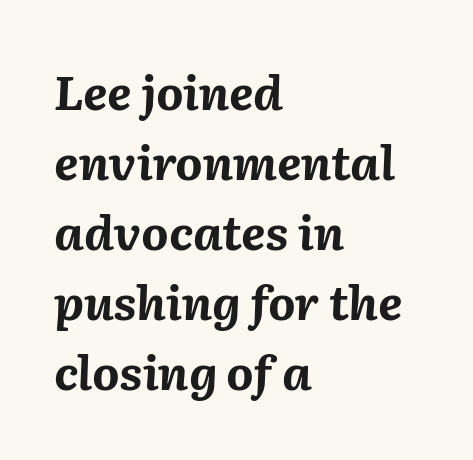
{"italic": "yes", "lean": "right", "slant_degrees": 2, "bold": "yes", "weight": "bold", "width": "normal", "stroke_contrast": "medium", "x_height": "medium", "monospaced": "no", "underline": "no", "align": "left", "line_spacing": "normal", "line_spacing_ratio": 1.49, "letter_spacing": "normal", "letter_spacing_em": 0.0, "glyph_px": 47}
